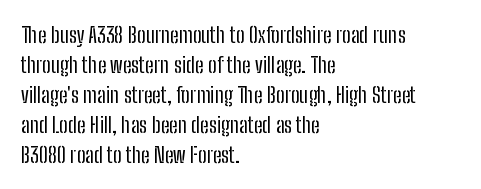
Reading down the column, the eye jumps a familiar distance to each next line. Left-aligned paragraph, ragged on the right. Check under the words: just untouched page. Nope, not italic — everything's standing straight.
